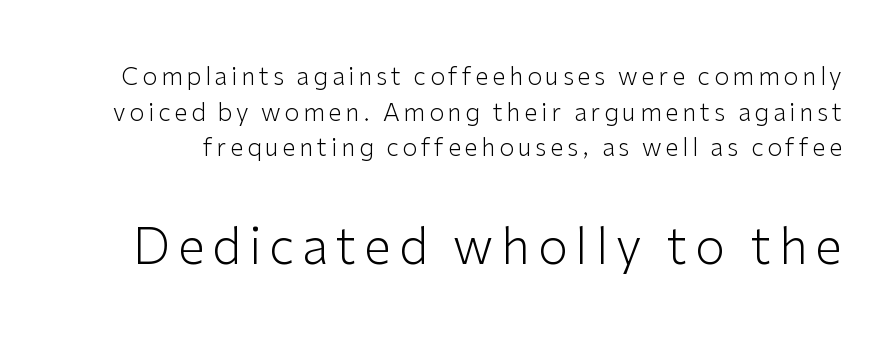
Glance below the letters and you will spot only blank space. Horizontal bands of white between lines are of average thickness. Observe the absence of serifs on each vertical stroke in this sample. Ascenders rise straight up at ninety degrees.
